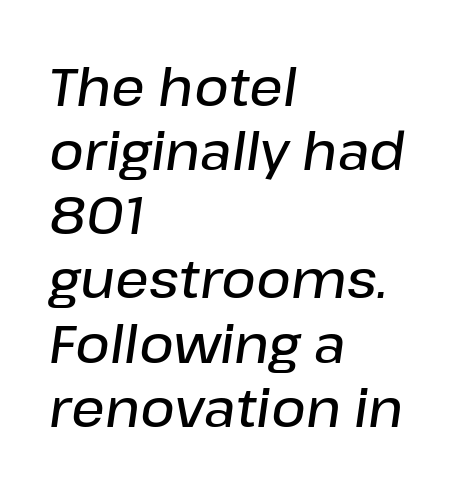
The image shows 53 px semibold type, italic (leaning right); set left-aligned, line spacing 1.21x, normal letter spacing, not underlined; low stroke contrast and a medium x-height.
